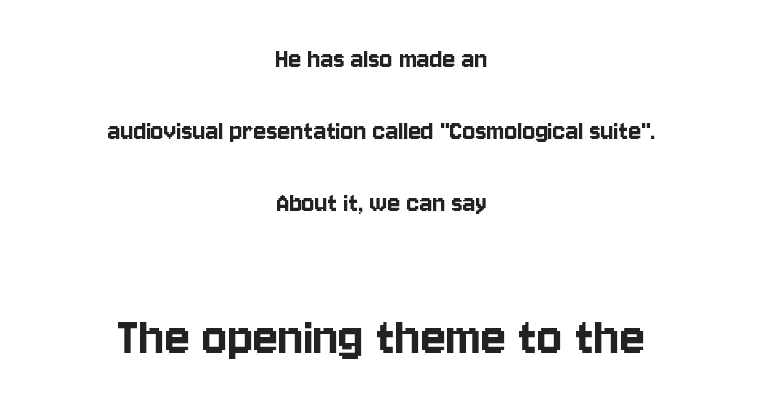
Q: Is the text italic (slanted)? A: No, it is upright.
Q: Is the typeface a serif or a sans-serif typeface? A: Sans-serif.
Q: Is the text underlined? A: No.
Q: How is the paragraph aligned? A: Centered.
Q: Is the spacing between letters normal or unusually wide? A: Normal.
Q: Is the spacing between lines tight, normal or loose? A: Loose.
Q: Which block of text is set in a larger size, the first (top) or the second (bottom)? A: The second (bottom) one.
Q: Width (condensed, normal, or wide)? A: Condensed.
Q: Stroke contrast? A: Low.
Q: x-height? A: Large.
Q: Monospaced? A: No.
